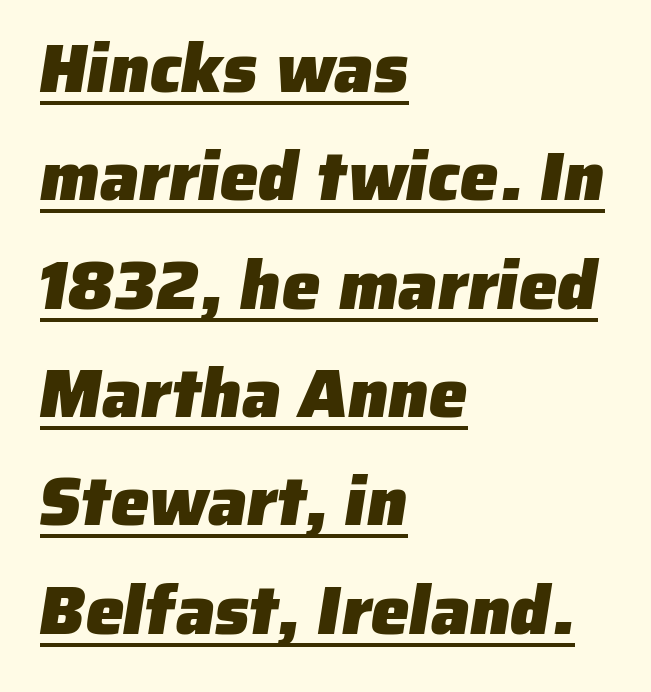
This sample uses plain, unmodified letter spacing. Notice how descenders clear the ascenders below comfortably — that's standard leading. Looks like someone drew a line under every word here. The paragraph shown leans on its left margin.
